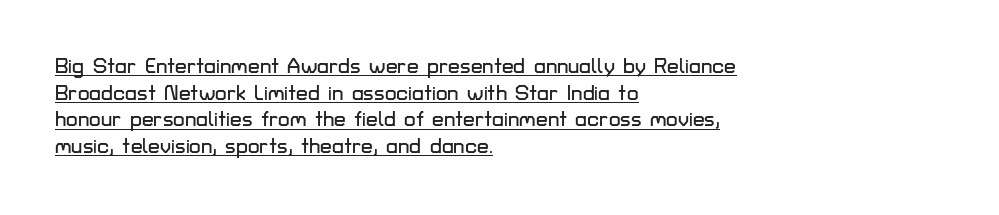
Teacher's note: observe the even left margin — that is flush-left alignment. Letter spacing: default. Rows of type keep a routine distance in the vertical direction. The type sits square on the baseline with zero lean. This is underlined copy, the kind a proofreader might mark for attention.
